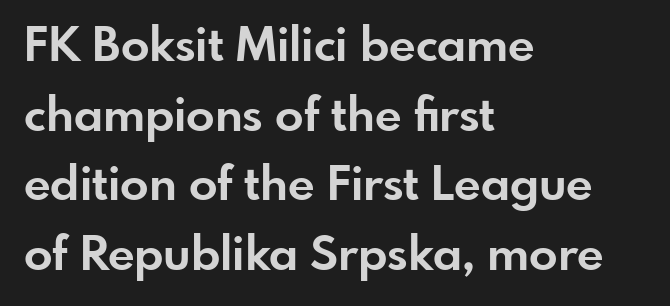
Quick note: not italic, upright. The setting favours the left margin, as ordinary paragraphs usually do. The letters advance in unequal steps, a hallmark of proportional type. The passage shown is not underscored anywhere. Leading matches the norm, producing a regular column. Heavy-handed strokes throughout: this text is bold.
